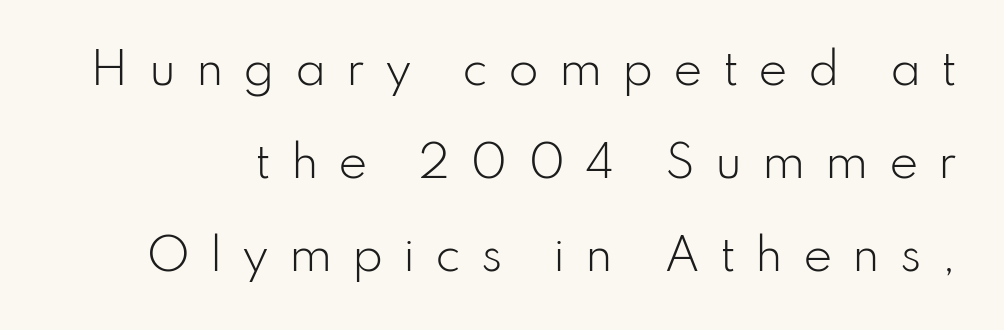
The image shows 44 px light sans-serif type, upright; set loose line spacing (2.11x), unusually wide letter spacing (+0.45 em), not underlined; low stroke contrast and a small x-height.
